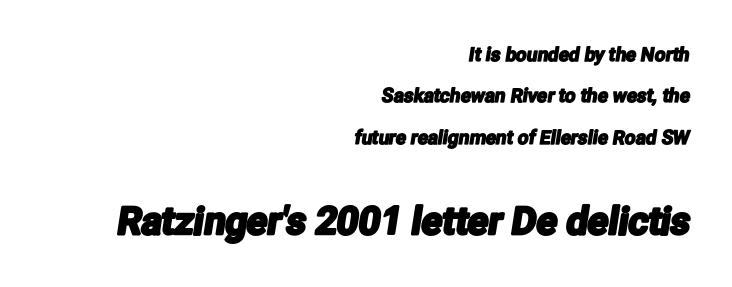
Check where the strokes stop: nothing finishes them off — pure sans. Baseline-to-baseline distance is far greater than the letter height. Has an underline been added? It has not. In terms of letterspacing, this is plain default setting. The rendering uses natural spacing where letterforms have individual widths. Where is the straight margin? On the right.
